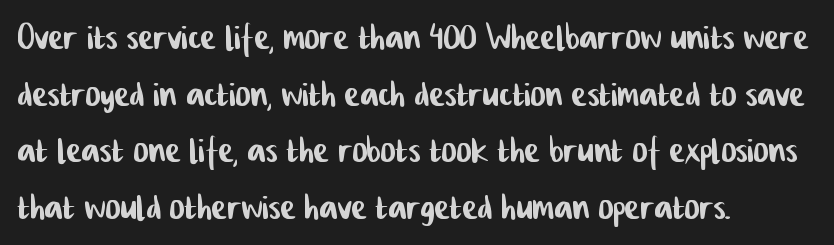
Plain, unruled lines of type. What kind of face is this? One without serifs — a sans. The letters advance in unequal steps, a hallmark of proportional type. You could call the tracking neutral — neither tight nor loose.
